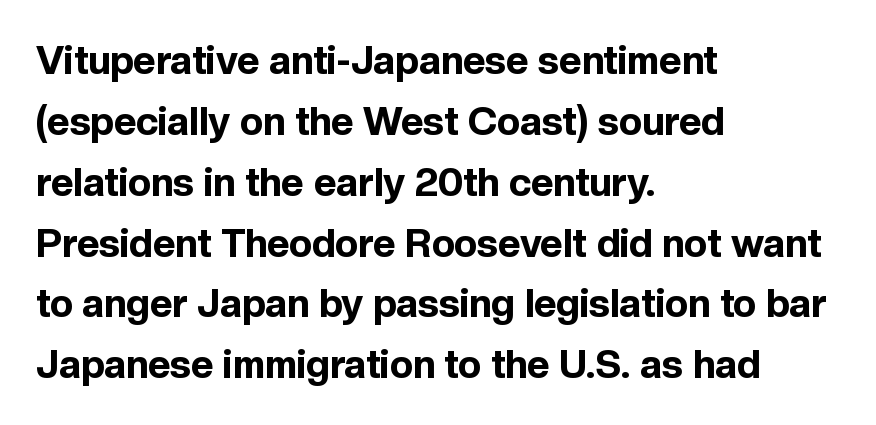
The words here are not underlined. Summary of vertical rhythm: regular, with standard interline spacing. The tracking reads as untouched default to a designer's eye. If you drew a ruler down the left edge, every line would touch it. Stroke terminals: plain, sans-serif. Thick stems and heavy bowls — unmistakably bold.
